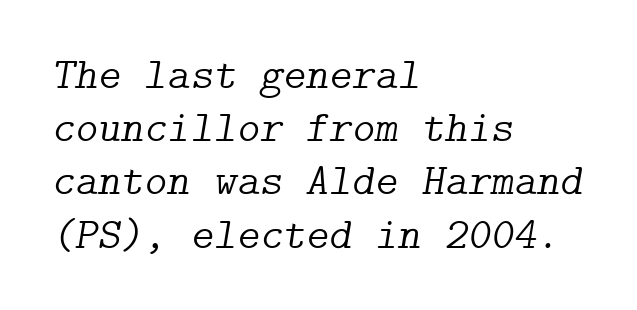
The image shows 44 px light serif type, italic (leaning right); set left-aligned, line spacing 1.21x, normal letter spacing, not underlined; low stroke contrast and a medium x-height.
